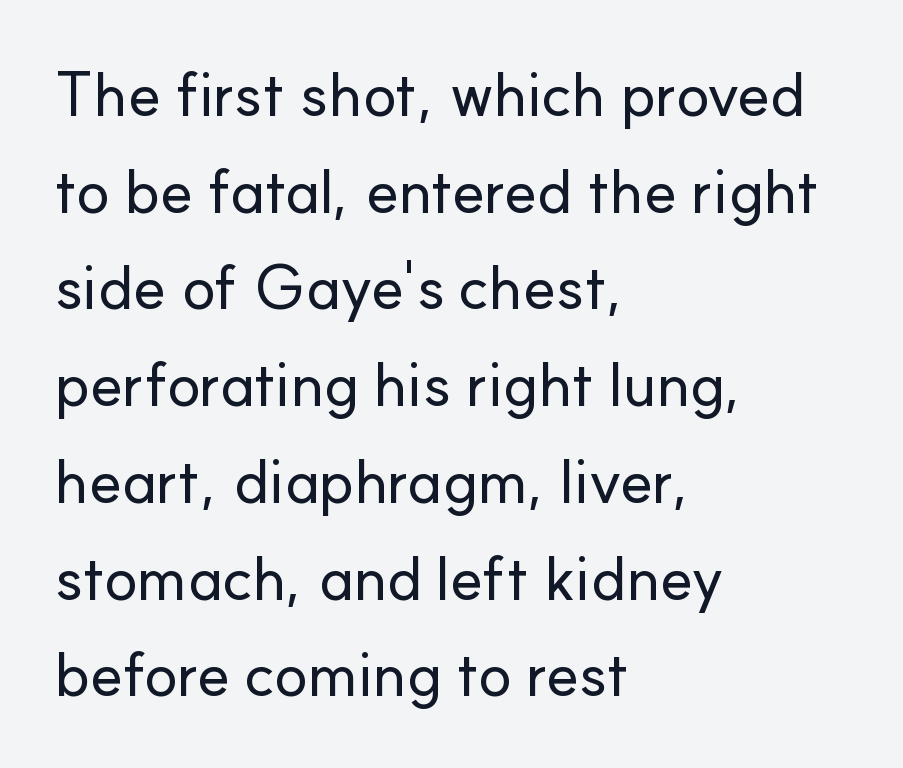
Q: Is the text italic (slanted)? A: No, it is upright.
Q: Is the typeface a serif or a sans-serif typeface? A: Sans-serif.
Q: Is the text underlined? A: No.
Q: How is the paragraph aligned? A: Left-aligned.
Q: Is the spacing between letters normal or unusually wide? A: Normal.
Q: Is the spacing between lines tight, normal or loose? A: Normal.
Q: Width (condensed, normal, or wide)? A: Normal.
Q: Stroke contrast? A: Low.
Q: x-height? A: Small.
Q: Monospaced? A: No.
